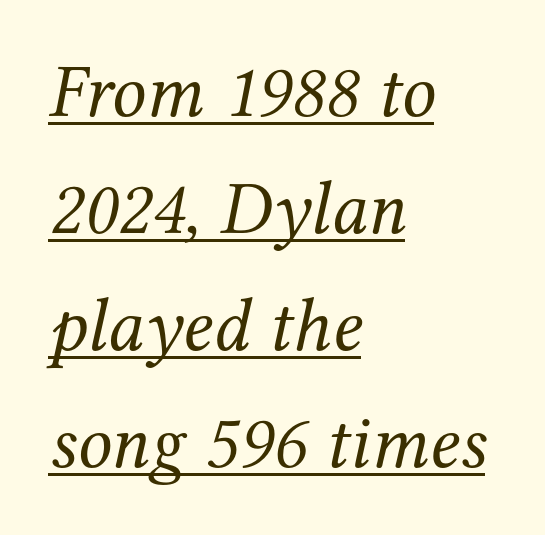
Glyph-to-glyph distance matches everyday printed text. Beneath each row of characters lies a ruled line. Posture: slanted. Vertically, the passage feels balanced, rows spaced as you'd expect. The passage shown is not bold in any degree. The designer went with a serif here, giving each stem small feet.
